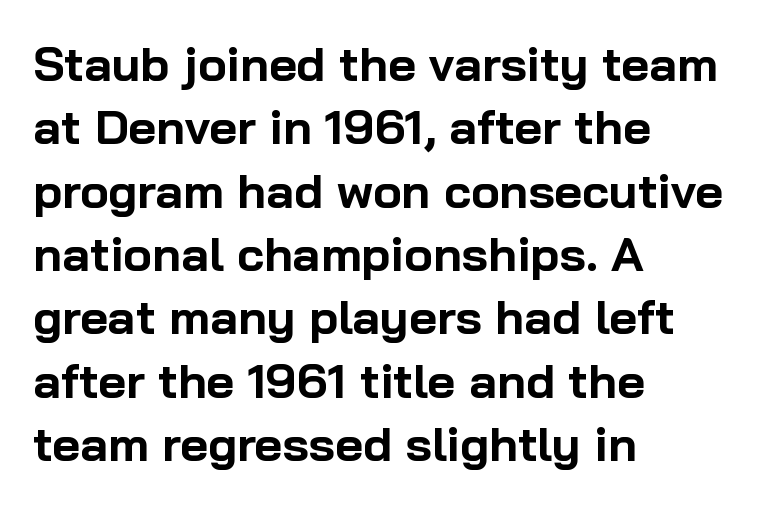
Q: Is the text bold? A: Yes.
Q: Is the text italic (slanted)? A: No, it is upright.
Q: Is the typeface a serif or a sans-serif typeface? A: Sans-serif.
Q: Is the text underlined? A: No.
Q: How is the paragraph aligned? A: Left-aligned.
Q: Is the spacing between letters normal or unusually wide? A: Normal.
Q: Is the spacing between lines tight, normal or loose? A: Normal.
Q: Width (condensed, normal, or wide)? A: Normal.
Q: Stroke contrast? A: Low.
Q: x-height? A: Medium.
Q: Monospaced? A: No.
